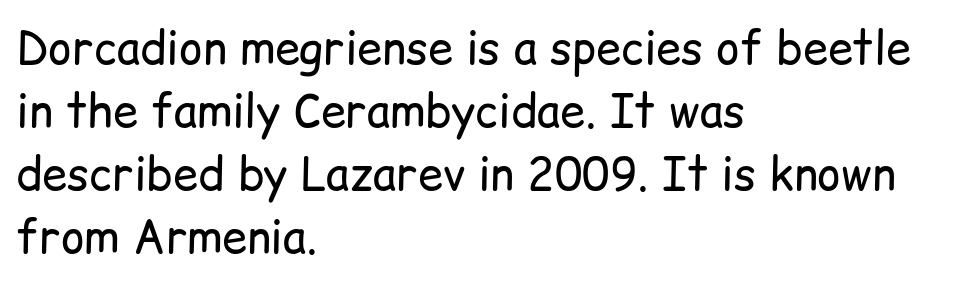
Nope, no serifs anywhere on these letters. The passage shown is typed in a proportional face where columns would drift. The setting favours the left margin, as ordinary paragraphs usually do. Default kerning and tracking; the words read as compact shapes. Rule under the text: the space is simply empty.
